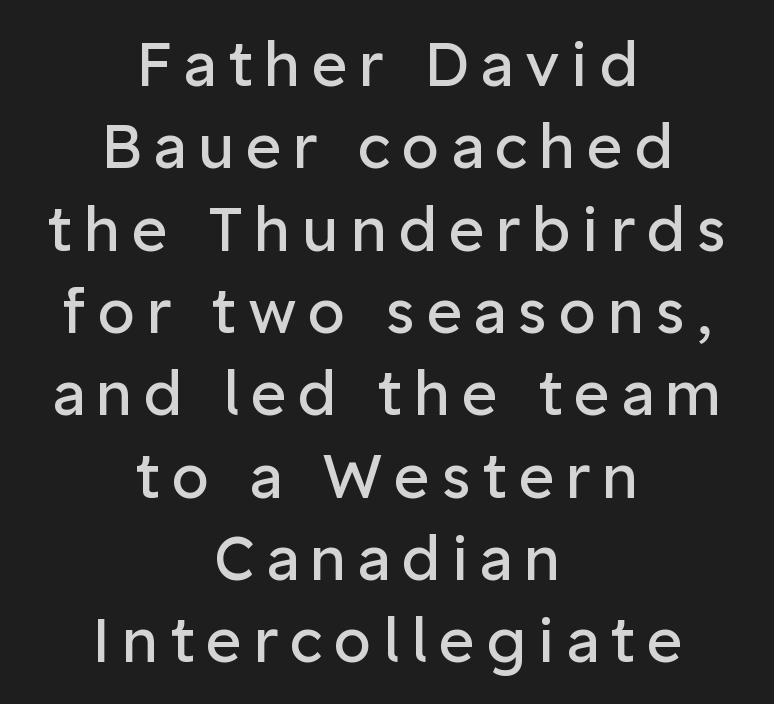
On a weight scale, this lands at 450 or below. The font's upright variant was chosen for this text. Check under the words: just untouched page. This sample keeps an unexceptional amount of space between lines.
